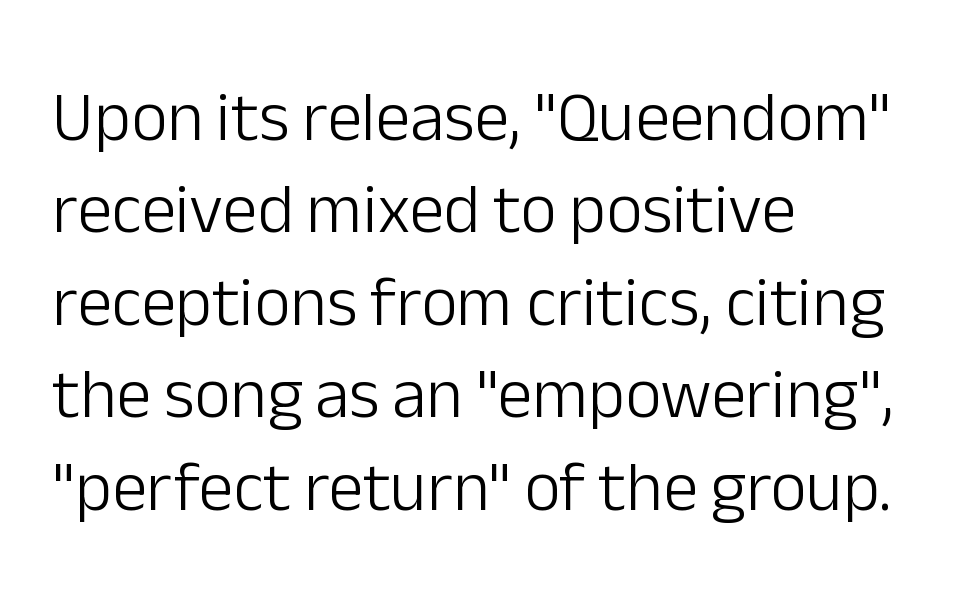
The image shows 70 px light sans-serif type, upright; set left-aligned, normal line spacing (1.32x), normal letter spacing, not underlined; low stroke contrast and a medium x-height.
